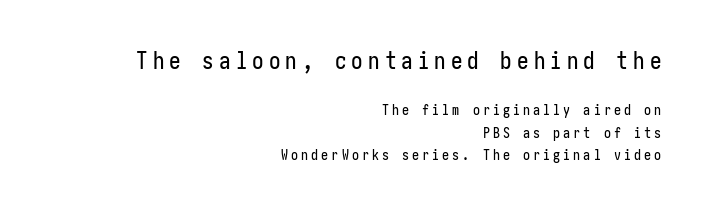
{"italic": "no", "underline": "no", "align": "right", "line_spacing": "normal", "line_spacing_ratio": 1.6, "letter_spacing": "wide", "letter_spacing_em": 0.22, "larger_block": "first", "size_ratio": 1.64, "glyph_px": 23}
